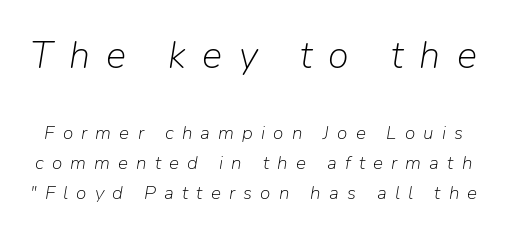
Caption: upper text group enlarged, lower text group reduced. Regarding leading, the lines here are spaced in the standard way. Yep, that's italic — everything's leaning. A quiet, ordinary-to-light weight characterises the typeface. The passage shown is typed in a proportional face where columns would drift.
